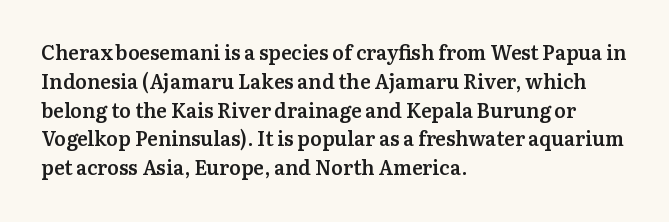
{"italic": "no", "bold": "semi", "underline": "no", "align": "left", "line_spacing": "normal", "line_spacing_ratio": 1.44, "letter_spacing": "normal", "letter_spacing_em": 0.0, "glyph_px": 20}
